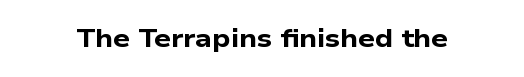
{"bold": "yes", "underline": "no", "letter_spacing": "normal", "letter_spacing_em": 0.0, "glyph_px": 26}
